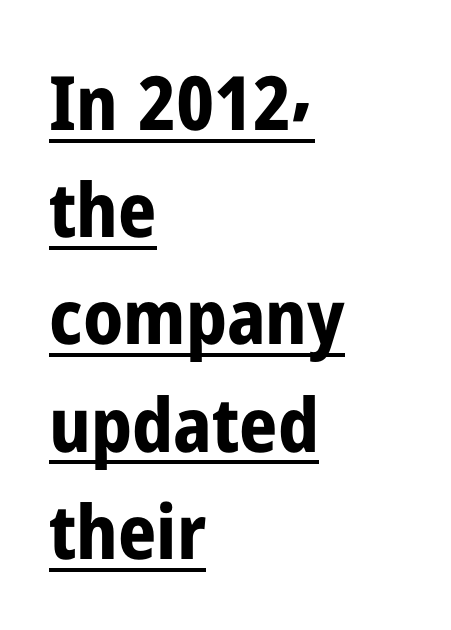
Q: Is the text bold? A: Yes.
Q: Is the text italic (slanted)? A: No, it is upright.
Q: Is the typeface a serif or a sans-serif typeface? A: Sans-serif.
Q: Is the text underlined? A: Yes.
Q: How is the paragraph aligned? A: Left-aligned.
Q: Is the spacing between letters normal or unusually wide? A: Normal.
Q: Is the spacing between lines tight, normal or loose? A: Normal.
Q: Width (condensed, normal, or wide)? A: Condensed.
Q: Stroke contrast? A: Low.
Q: x-height? A: Medium.
Q: Monospaced? A: No.
